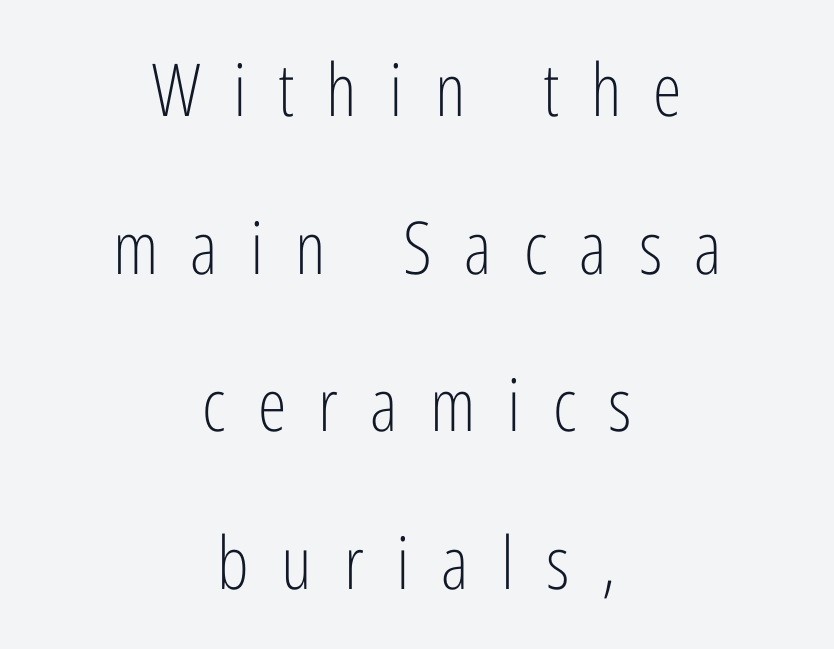
What stands out about the letter spacing? Its width — letters are far apart. Each new line begins a long way beneath the previous one. Is this a heavy cut? Hardly; it is regular or lighter. The glyphs in this specimen are sans serif.
